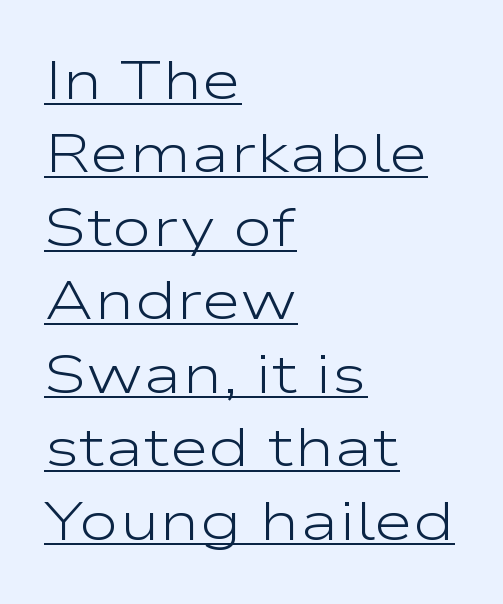
The image shows 54 px light, wide sans-serif type, upright; set left-aligned, normal line spacing (1.36x), normal letter spacing, underlined; low stroke contrast and a medium x-height.
